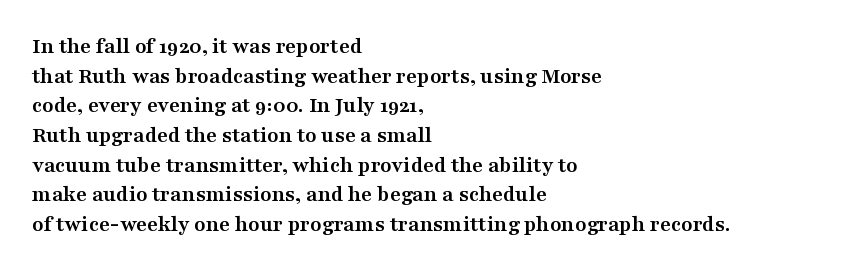
The image shows 23 px bold type, upright; set left-aligned, normal line spacing (1.29x), normal letter spacing, not underlined.
